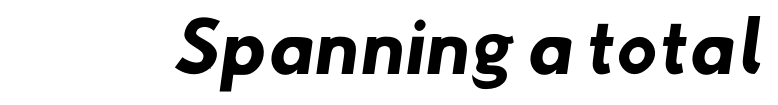
The image shows 68 px heavy sans-serif type; set normal letter spacing, not underlined; low stroke contrast and a small x-height.
